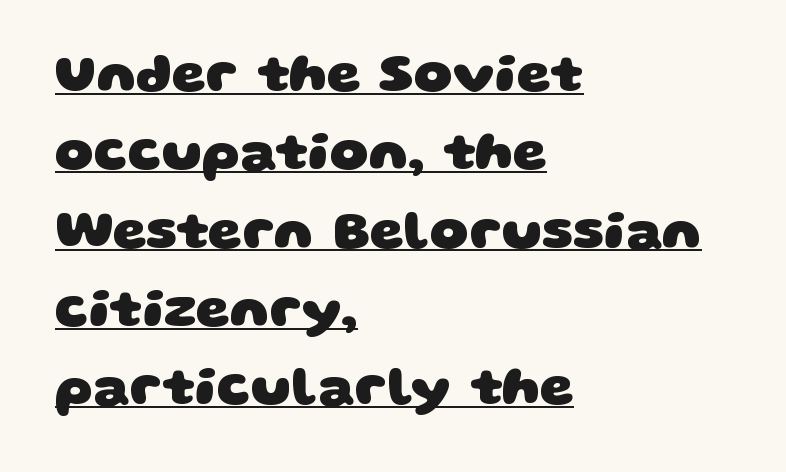
Does a line run under the words? Yes, clearly. Examine the stroke ends and you'll find no serifs. Its strokes are broad and dark, the hallmark of bold type. Notice how the passage keeps a crisp vertical edge on the left only. Inter-character spacing is left at the font's built-in metrics.
